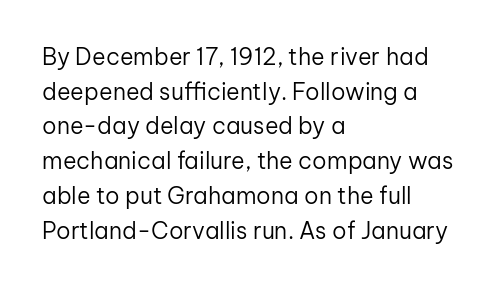
Vertical strokes here are truly vertical. Is the block centered? No — it sits flush against the left margin. Standard letterfit; no display-style spreading of the glyphs. This is not heavy type; no bold has been used.
